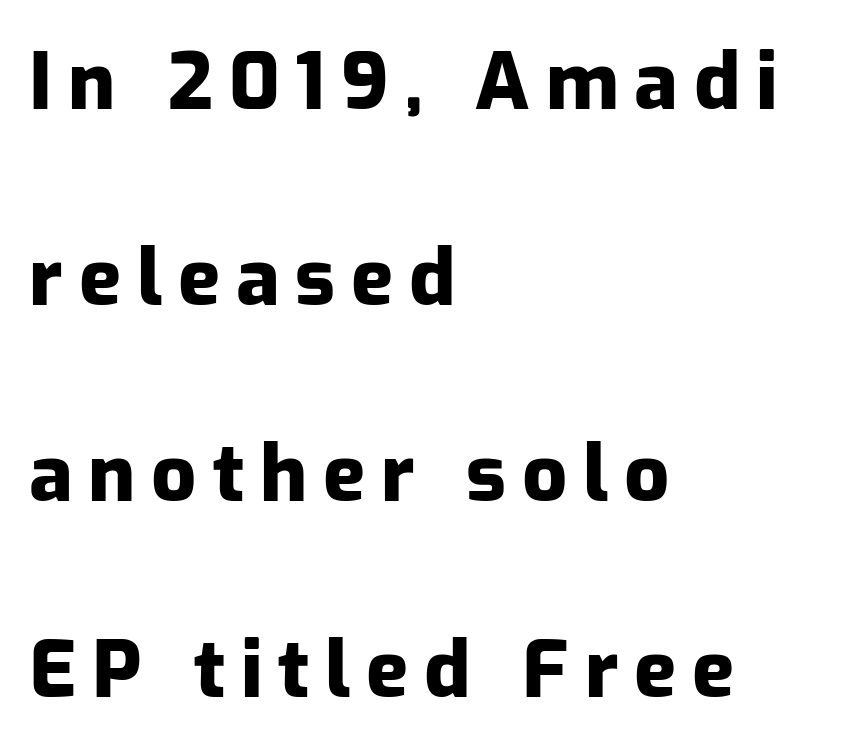
The image shows 79 px heavy sans-serif type, upright; set left-aligned, loose line spacing (2.48x), unusually wide letter spacing (+0.2 em), not underlined; low stroke contrast and a medium x-height.
